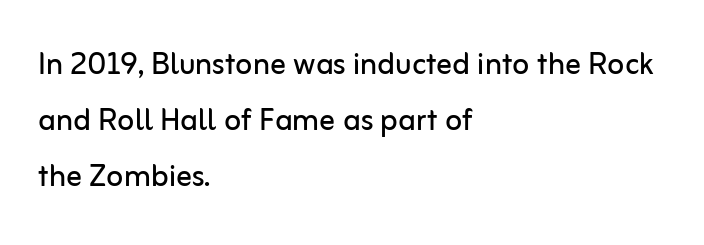
Q: Is the text bold? A: No.
Q: Is the text italic (slanted)? A: No, it is upright.
Q: Is the typeface a serif or a sans-serif typeface? A: Sans-serif.
Q: Is the text underlined? A: No.
Q: How is the paragraph aligned? A: Left-aligned.
Q: Is the spacing between letters normal or unusually wide? A: Normal.
Q: Is the spacing between lines tight, normal or loose? A: Normal.
Q: Width (condensed, normal, or wide)? A: Normal.
Q: Stroke contrast? A: Low.
Q: x-height? A: Medium.
Q: Monospaced? A: No.
